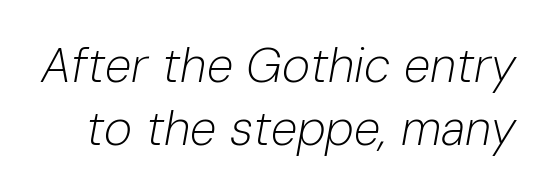
Q: Is the text bold? A: No.
Q: Is the text italic (slanted)? A: Yes, it leans right by about 10 degrees.
Q: Is the text underlined? A: No.
Q: Is the spacing between letters normal or unusually wide? A: Normal.
Q: Is the spacing between lines tight, normal or loose? A: Normal.
Q: Width (condensed, normal, or wide)? A: Normal.
Q: Stroke contrast? A: Low.
Q: x-height? A: Medium.
Q: Monospaced? A: No.
